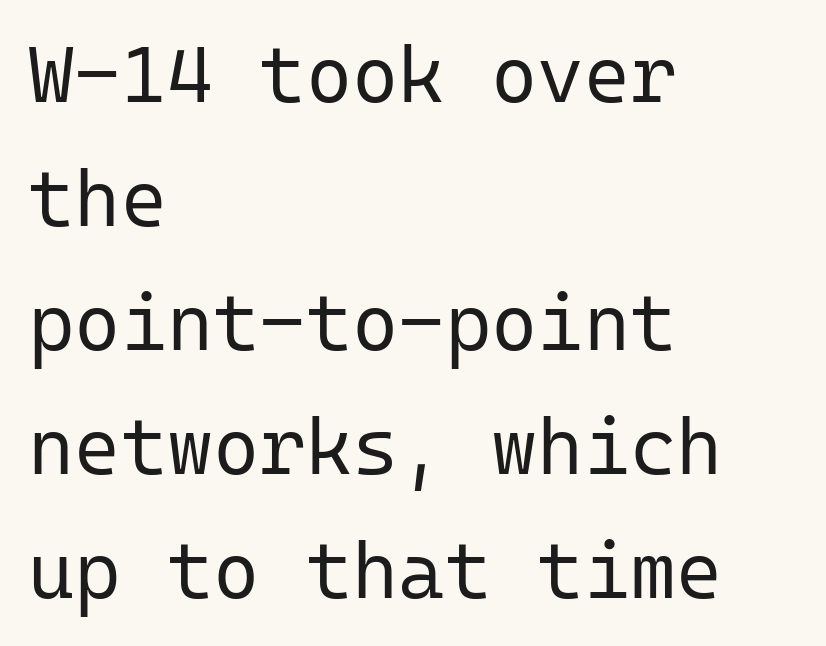
{"serif": "no", "italic": "no", "bold": "no", "weight": "regular", "width": "normal", "stroke_contrast": "low", "x_height": "medium", "monospaced": "yes", "underline": "no", "align": "left", "line_spacing": "normal", "line_spacing_ratio": 1.57, "letter_spacing": "normal", "letter_spacing_em": 0.0, "glyph_px": 79}
